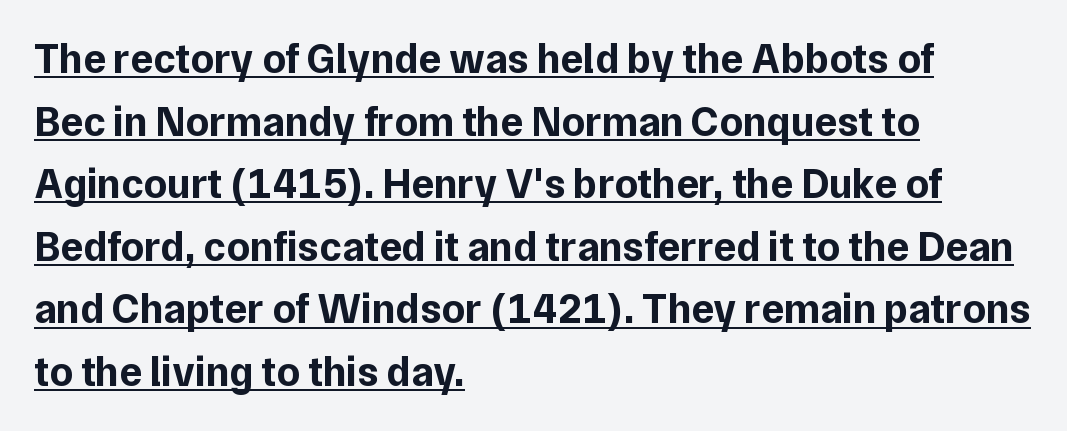
Q: Is the text bold? A: Yes.
Q: Is the text italic (slanted)? A: No, it is upright.
Q: Is the typeface a serif or a sans-serif typeface? A: Sans-serif.
Q: Is the text underlined? A: Yes.
Q: How is the paragraph aligned? A: Left-aligned.
Q: Is the spacing between letters normal or unusually wide? A: Normal.
Q: Is the spacing between lines tight, normal or loose? A: Normal.
Q: Width (condensed, normal, or wide)? A: Normal.
Q: Stroke contrast? A: Low.
Q: x-height? A: Medium.
Q: Monospaced? A: No.
